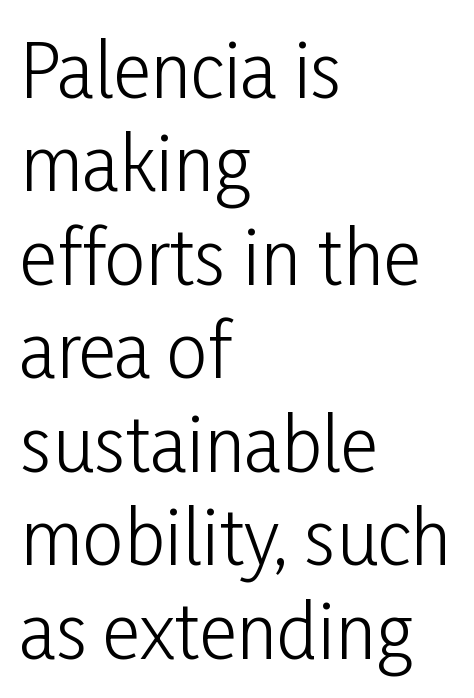
Q: Is the text bold? A: No.
Q: Is the text italic (slanted)? A: No, it is upright.
Q: Is the typeface a serif or a sans-serif typeface? A: Sans-serif.
Q: Is the text underlined? A: No.
Q: How is the paragraph aligned? A: Left-aligned.
Q: Is the spacing between letters normal or unusually wide? A: Normal.
Q: Is the spacing between lines tight, normal or loose? A: Normal.
Q: Width (condensed, normal, or wide)? A: Condensed.
Q: Stroke contrast? A: Low.
Q: x-height? A: Medium.
Q: Monospaced? A: No.
